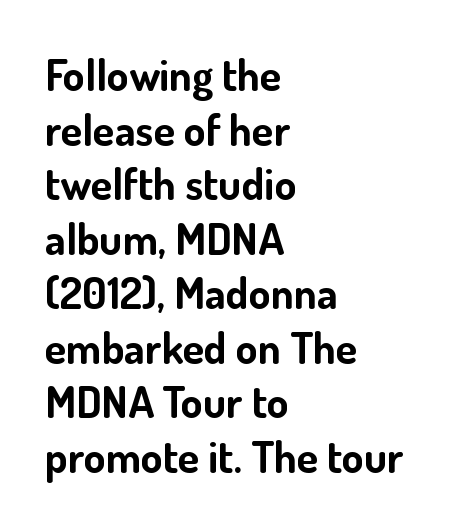
Tracking here is standard; glyphs follow each other at the usual distance. Note the varied advance widths — an 'i' is clearly narrower than an 'm'. Summary of weight: heavy, a full bold. Italic? Not at all — the glyphs are vertical. Each letter's strokes conclude bluntly, with no projecting serifs. The zone under the glyphs is completely vacant.
